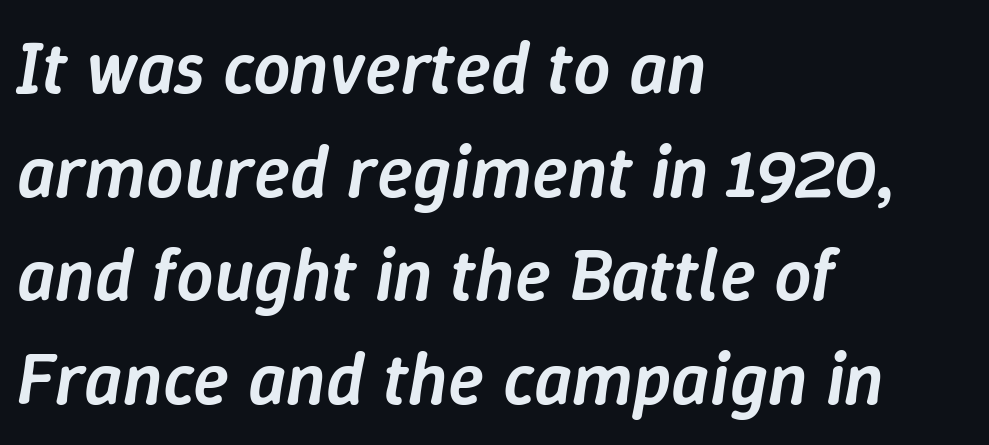
The leading is moderate, giving the passage an even texture. Type without underlining. Left-aligned paragraph, ragged on the right. Tall strokes in this sample are angled rather than plumb.
